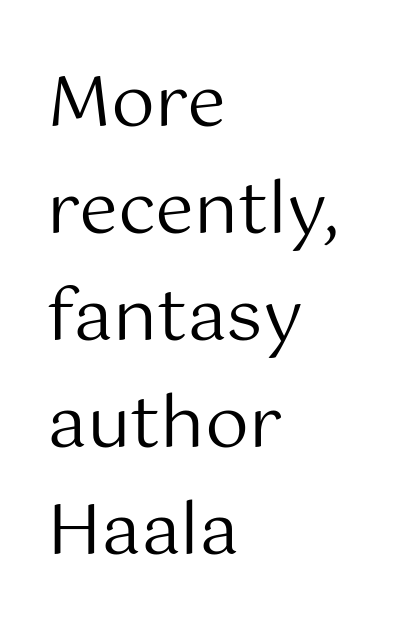
The image shows 70 px regular-weight sans-serif type, upright; set left-aligned, normal line spacing (1.53x), normal letter spacing, not underlined; medium stroke contrast and a medium x-height.
